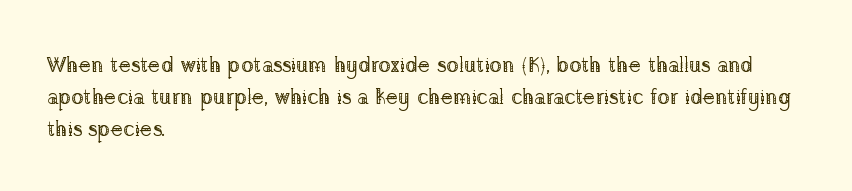
{"italic": "no", "bold": "no", "underline": "no", "align": "left", "line_spacing": "normal", "line_spacing_ratio": 1.53, "letter_spacing": "normal", "letter_spacing_em": 0.0, "glyph_px": 21}
